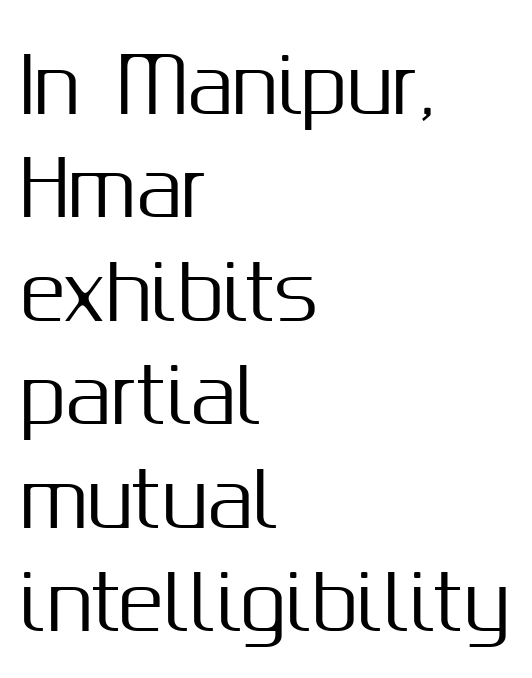
Q: Is the text italic (slanted)? A: No, it is upright.
Q: Is the typeface a serif or a sans-serif typeface? A: Sans-serif.
Q: Is the text underlined? A: No.
Q: How is the paragraph aligned? A: Left-aligned.
Q: Is the spacing between letters normal or unusually wide? A: Normal.
Q: Is the spacing between lines tight, normal or loose? A: Normal.
Q: Width (condensed, normal, or wide)? A: Normal.
Q: Stroke contrast? A: Medium.
Q: x-height? A: Medium.
Q: Monospaced? A: No.
